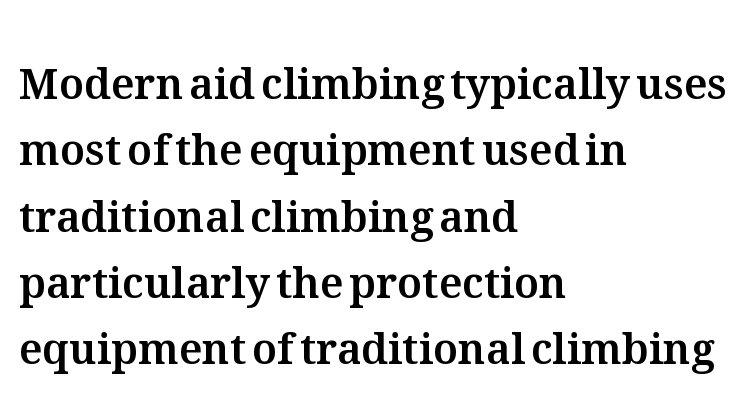
Q: Is the text italic (slanted)? A: No, it is upright.
Q: Is the text underlined? A: No.
Q: How is the paragraph aligned? A: Left-aligned.
Q: Is the spacing between letters normal or unusually wide? A: Normal.
Q: Is the spacing between lines tight, normal or loose? A: Normal.
Q: Width (condensed, normal, or wide)? A: Normal.
Q: Stroke contrast? A: Medium.
Q: x-height? A: Medium.
Q: Monospaced? A: No.
